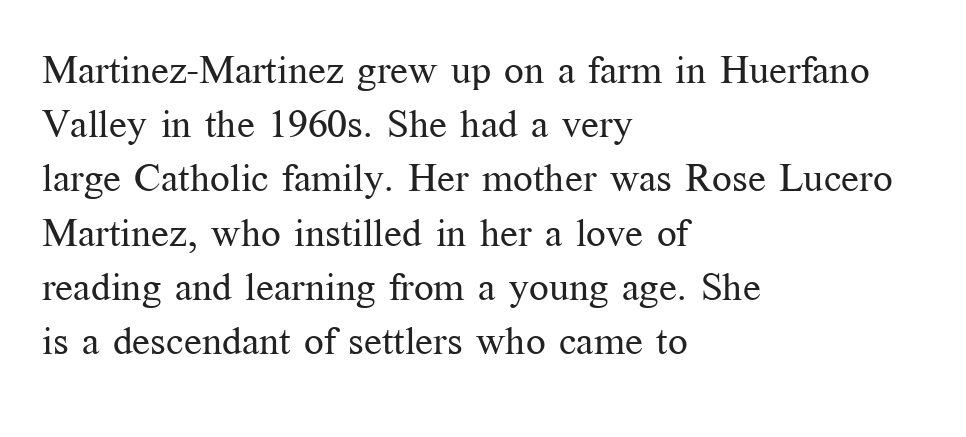
The image shows 39 px regular-weight serif type, upright; set left-aligned, normal line spacing (1.39x), normal letter spacing, not underlined; medium stroke contrast and a medium x-height.
